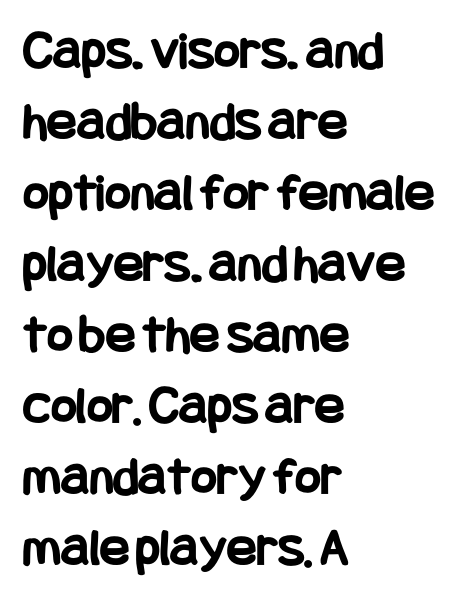
{"serif": "no", "italic": "no", "bold": "yes", "weight": "bold", "width": "condensed", "stroke_contrast": "low", "x_height": "large", "underline": "no", "align": "left", "line_spacing": "normal", "line_spacing_ratio": 1.29, "letter_spacing": "normal", "letter_spacing_em": 0.0, "glyph_px": 55}
